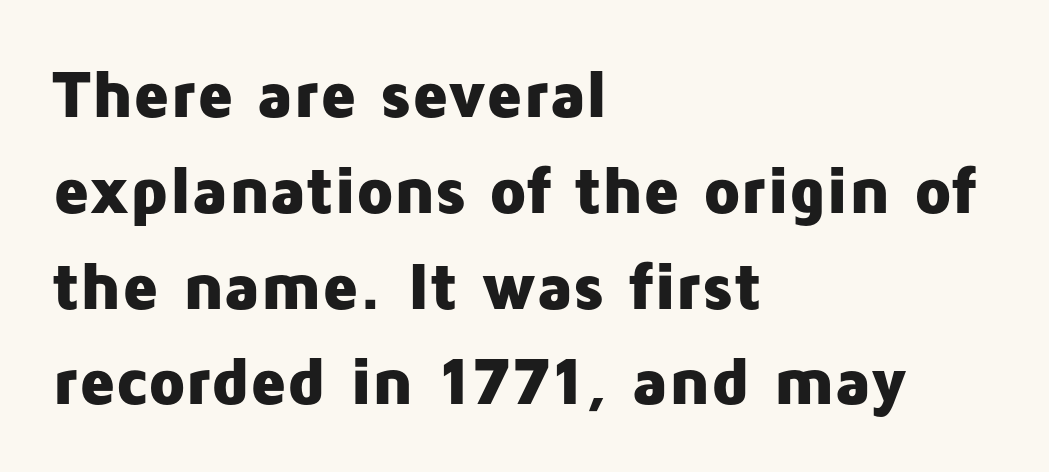
{"serif": "no", "italic": "no", "bold": "yes", "weight": "heavy", "width": "normal", "stroke_contrast": "low", "x_height": "medium", "monospaced": "no", "underline": "no", "align": "left", "line_spacing": "normal", "line_spacing_ratio": 1.43, "letter_spacing": "normal", "letter_spacing_em": 0.0, "glyph_px": 67}
